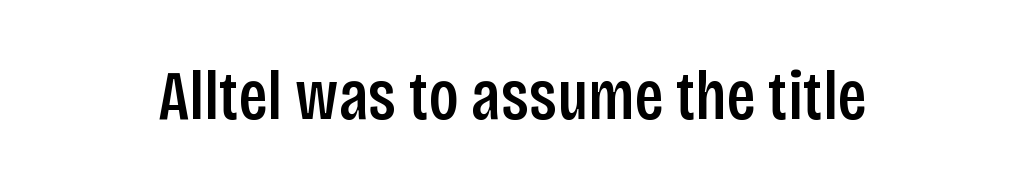
{"serif": "no", "italic": "no", "width": "condensed", "stroke_contrast": "low", "x_height": "large", "monospaced": "no", "underline": "no", "letter_spacing": "normal", "letter_spacing_em": 0.0, "glyph_px": 70}
